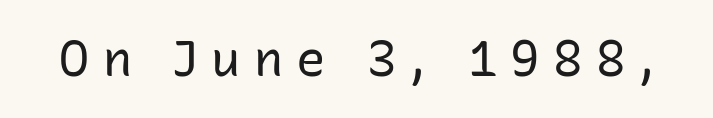
Q: Is the text bold? A: No.
Q: Is the text italic (slanted)? A: No, it is upright.
Q: Is the typeface a serif or a sans-serif typeface? A: Sans-serif.
Q: Is the text underlined? A: No.
Q: Is the spacing between letters normal or unusually wide? A: Unusually wide.
Q: Width (condensed, normal, or wide)? A: Normal.
Q: Stroke contrast? A: Low.
Q: x-height? A: Medium.
Q: Monospaced? A: No.
